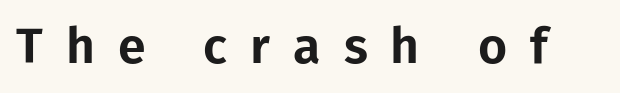
What kind of face is this? One without serifs — a sans. The tracking reads as deliberately expanded to a designer's eye. Has an underline been added? It has not. The lettering holds an erect, upright posture throughout. The letters advance in unequal steps, a hallmark of proportional type.
